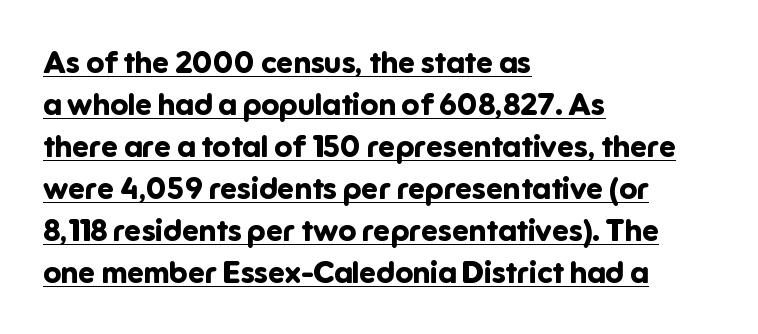
The image shows 30 px bold sans-serif type, upright; set left-aligned, normal line spacing (1.4x), normal letter spacing, underlined; low stroke contrast and a medium x-height.
